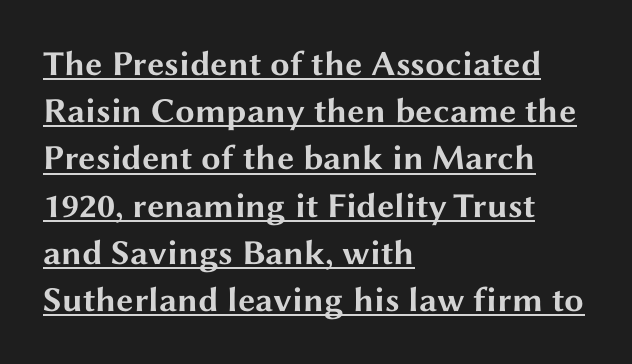
The sample's only ornament is a line tracing under the words. Tracking here is standard; glyphs follow each other at the usual distance. The letters advance in unequal steps, a hallmark of proportional type. Strokes here are thick enough to call this a true bold.
